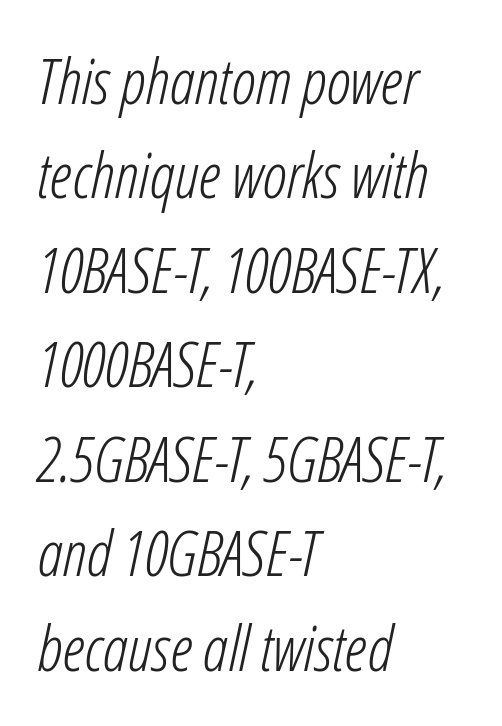
Q: Is the text bold? A: No.
Q: Is the text italic (slanted)? A: Yes, it leans right by about 12 degrees.
Q: Is the text underlined? A: No.
Q: How is the paragraph aligned? A: Left-aligned.
Q: Is the spacing between letters normal or unusually wide? A: Normal.
Q: Is the spacing between lines tight, normal or loose? A: Normal.
Q: Width (condensed, normal, or wide)? A: Condensed.
Q: Stroke contrast? A: Low.
Q: x-height? A: Medium.
Q: Monospaced? A: No.
